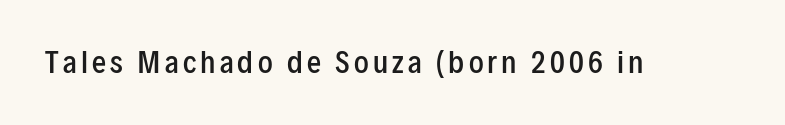
{"serif": "no", "italic": "no", "bold": "semi", "weight": "semibold", "width": "condensed", "stroke_contrast": "low", "x_height": "medium", "monospaced": "no", "underline": "no", "glyph_px": 28}
